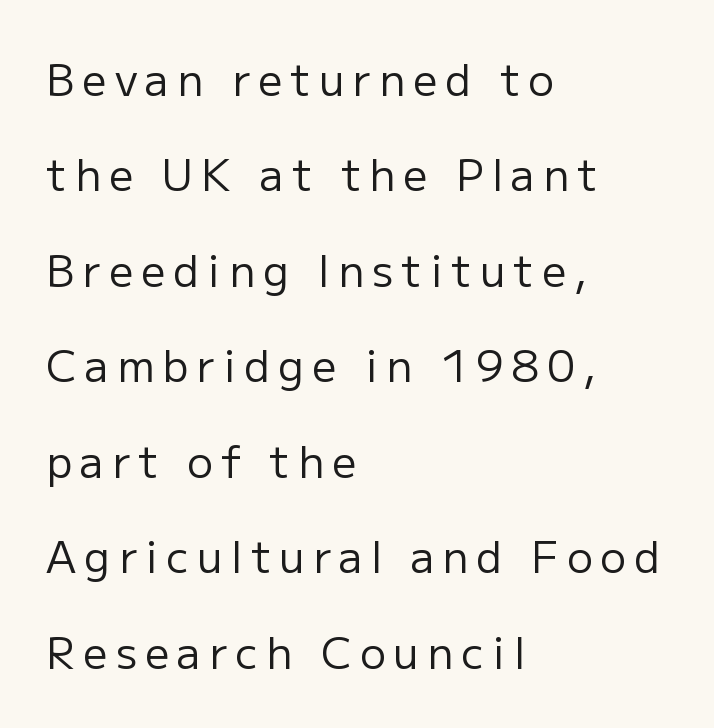
The image shows 43 px regular-weight sans-serif type, upright; set left-aligned, loose line spacing (2.22x), not underlined; low stroke contrast and a medium x-height.
